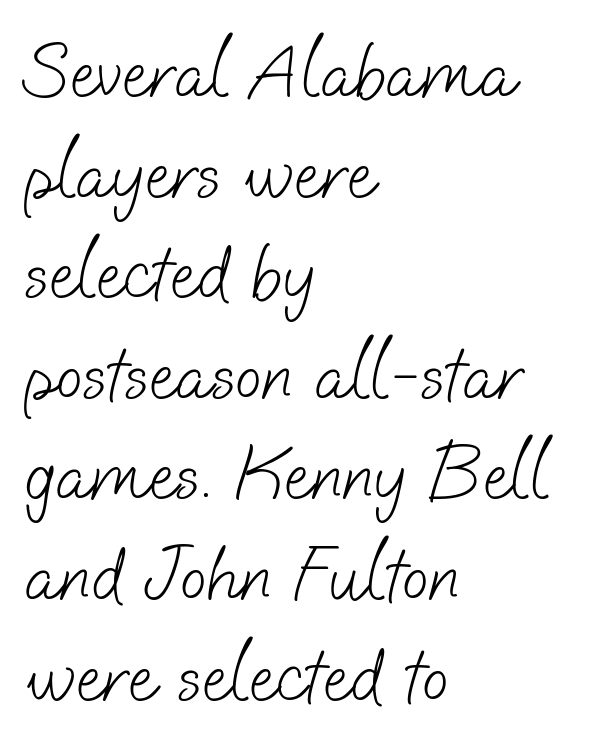
The image shows 78 px light sans-serif type; set left-aligned, normal line spacing (1.29x), normal letter spacing, not underlined; low stroke contrast and a small x-height.
